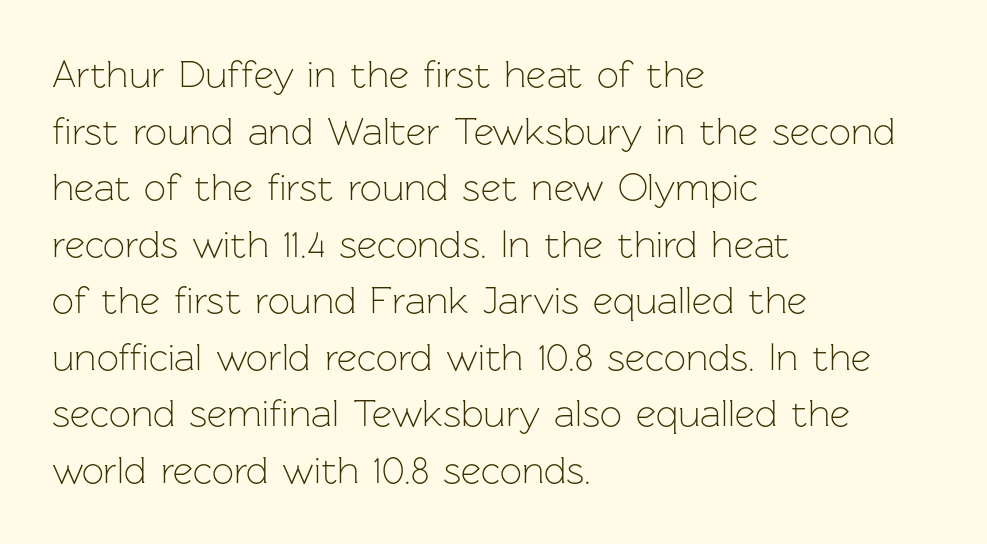
The image shows 39 px light sans-serif type, upright; set left-aligned, normal line spacing (1.45x), normal letter spacing, not underlined; low stroke contrast and a medium x-height.
